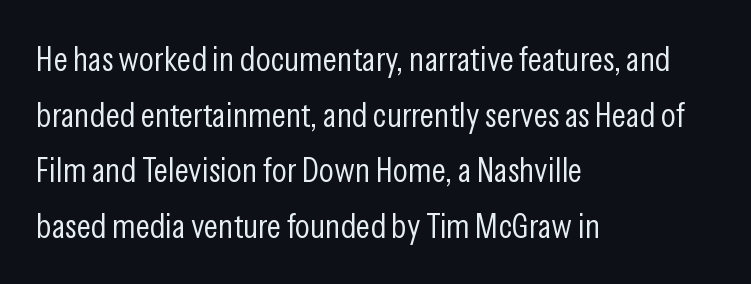
This sample is left-justified, so line endings fall wherever the words run out. This sample has the flowing, uneven cadence of proportional lettering. Each row of text sits above clean, open space. Nothing unusual about the tracking: characters are spaced as the font intends. Unlike a traditional serif, this face leaves its strokes unadorned.
